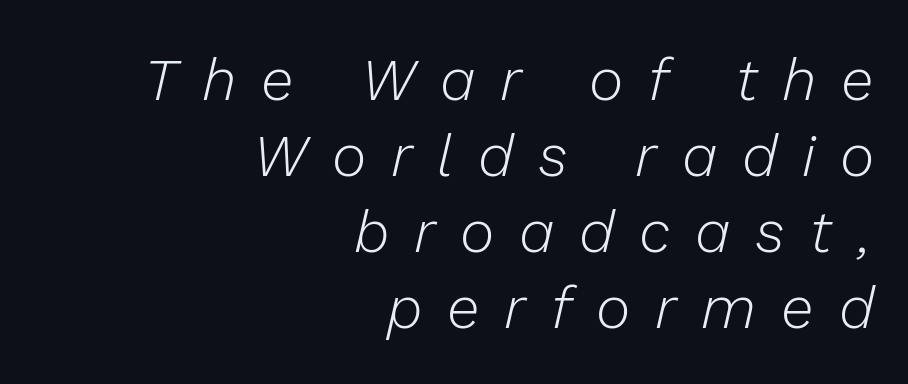
{"italic": "yes", "lean": "right", "slant_degrees": 13, "bold": "no", "weight": "light", "width": "normal", "stroke_contrast": "low", "x_height": "medium", "monospaced": "no", "underline": "no", "align": "right", "line_spacing": "normal", "line_spacing_ratio": 1.29, "letter_spacing": "wide", "letter_spacing_em": 0.42, "glyph_px": 59}
